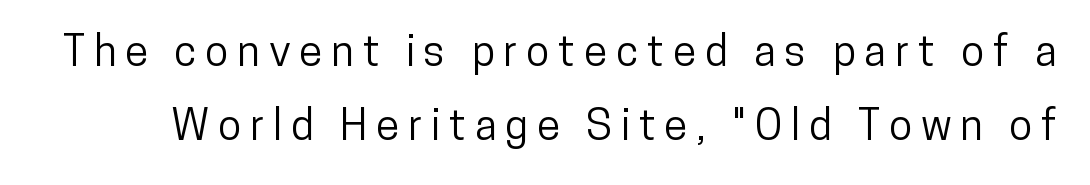
Q: Is the text italic (slanted)? A: No, it is upright.
Q: Is the typeface a serif or a sans-serif typeface? A: Sans-serif.
Q: Is the text underlined? A: No.
Q: Is the spacing between letters normal or unusually wide? A: Unusually wide.
Q: Width (condensed, normal, or wide)? A: Condensed.
Q: Stroke contrast? A: Low.
Q: x-height? A: Medium.
Q: Monospaced? A: No.
